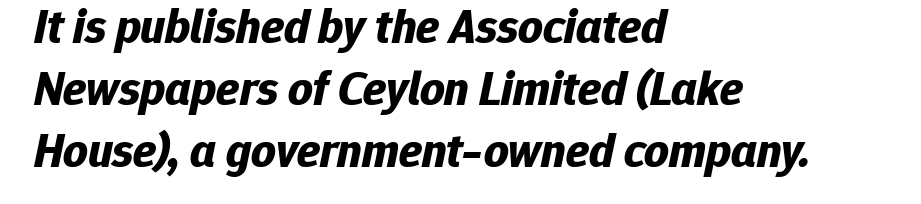
Proportional: the letters do not fall into vertical columns. Weight: bold. Successive baselines arrive at the customary interval. The face used here has a pronounced slope to its letters.
